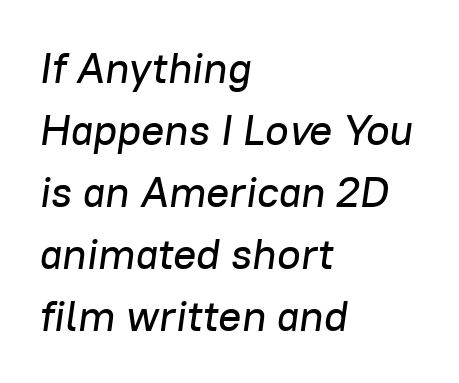
{"italic": "yes", "lean": "right", "slant_degrees": 8, "width": "normal", "stroke_contrast": "low", "x_height": "medium", "monospaced": "no", "underline": "no", "align": "left", "line_spacing": "normal", "line_spacing_ratio": 1.44, "letter_spacing": "normal", "letter_spacing_em": 0.0, "glyph_px": 43}
